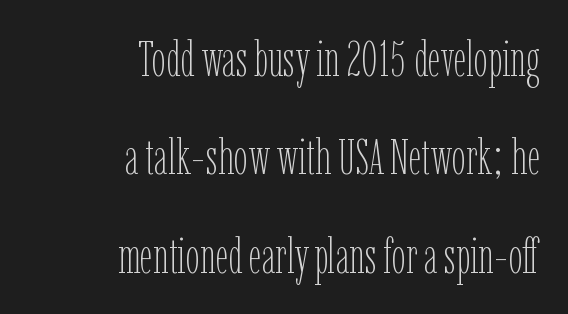
The lines are spread far apart with generous leading. The passage is arranged like a letterhead date or caption credit — flush right. Tracking here is standard; glyphs follow each other at the usual distance. Ascenders rise straight up at ninety degrees. You could not count columns in this text — the font is proportionally spaced. Check the space under the baseline: it is left empty.
